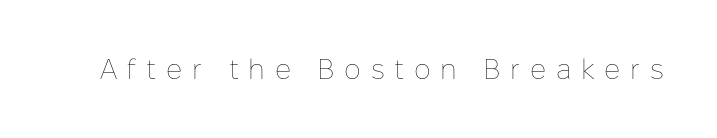
The font sits on the lighter half of the weight spectrum, regular included. Look at the tracking — it's clearly loosened, letters drifting apart. Style check: upright. Any mark beneath the type? The region is blank.
